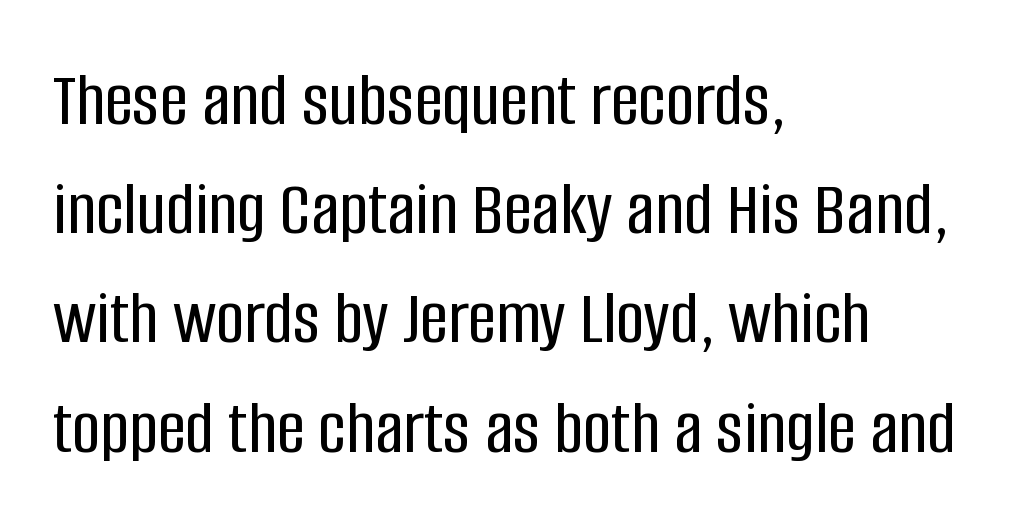
{"serif": "no", "italic": "no", "width": "condensed", "stroke_contrast": "low", "x_height": "large", "monospaced": "no", "underline": "no", "align": "left", "line_spacing": "normal", "line_spacing_ratio": 1.4, "letter_spacing": "normal", "letter_spacing_em": 0.0, "glyph_px": 78}
